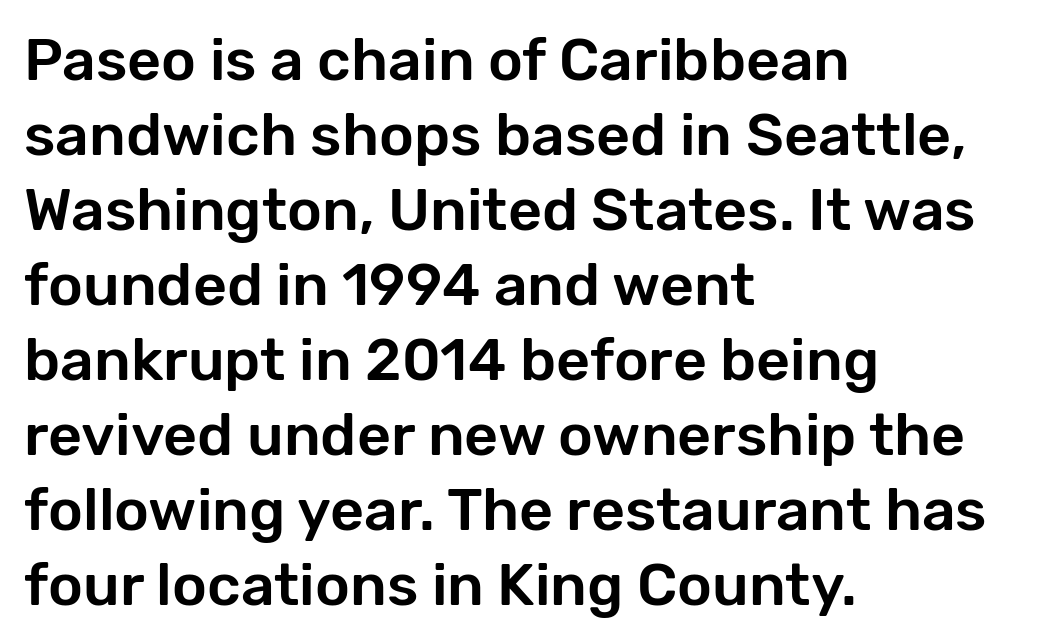
Q: Is the text italic (slanted)? A: No, it is upright.
Q: Is the typeface a serif or a sans-serif typeface? A: Sans-serif.
Q: Is the text underlined? A: No.
Q: How is the paragraph aligned? A: Left-aligned.
Q: Is the spacing between letters normal or unusually wide? A: Normal.
Q: Is the spacing between lines tight, normal or loose? A: Normal.
Q: Width (condensed, normal, or wide)? A: Normal.
Q: Stroke contrast? A: Low.
Q: x-height? A: Medium.
Q: Monospaced? A: No.
